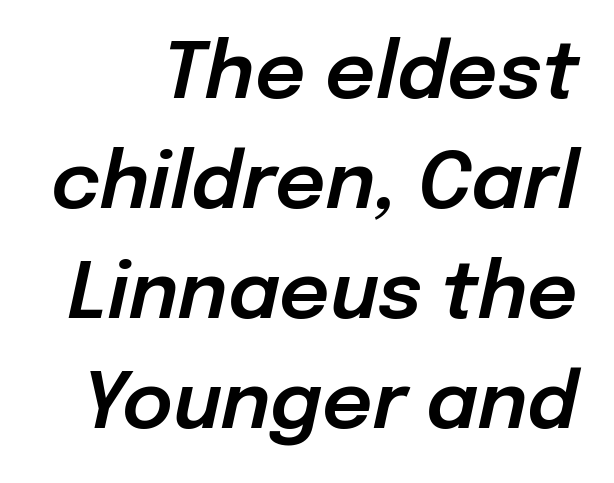
Do the characters align in a grid? No, the font is proportional. Plain, unruled lines of type. A typesetter would call this leading conventional body-copy spacing. The text carries the slant typical of an italic or oblique font. The rendering keeps characters at their native spacing.
